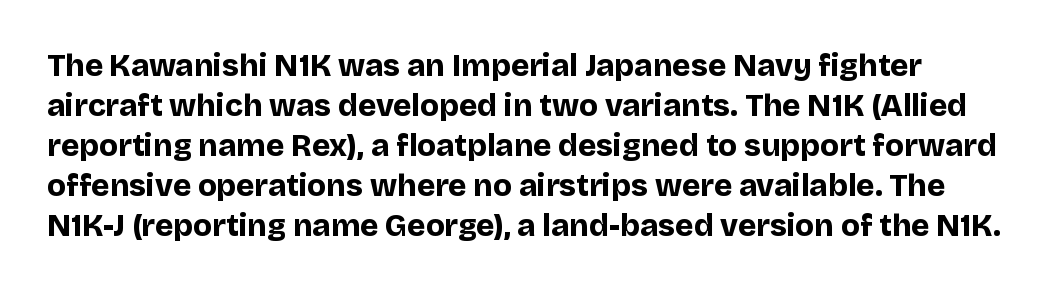
The image shows 31 px bold sans-serif type, upright; set normal line spacing (1.29x), normal letter spacing, not underlined; low stroke contrast and a large x-height.
